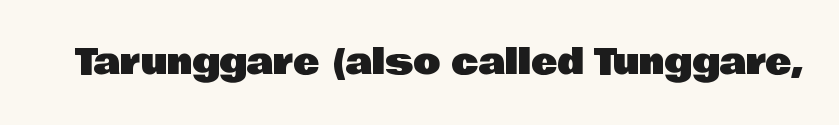
{"serif": "no", "italic": "no", "width": "normal", "stroke_contrast": "low", "x_height": "large", "monospaced": "no", "underline": "no", "letter_spacing": "normal", "letter_spacing_em": 0.0, "glyph_px": 35}
